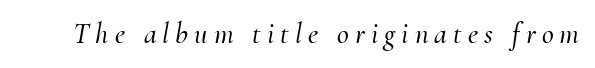
{"serif": "yes", "italic": "yes", "lean": "right", "slant_degrees": 10, "width": "normal", "stroke_contrast": "medium", "x_height": "small", "monospaced": "no", "underline": "no", "letter_spacing": "wide", "letter_spacing_em": 0.21, "glyph_px": 29}
